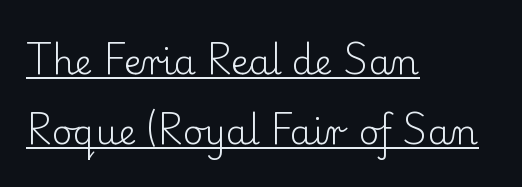
{"italic": "no", "bold": "no", "weight": "light", "width": "normal", "stroke_contrast": "low", "x_height": "small", "monospaced": "no", "underline": "yes", "align": "left", "line_spacing": "loose", "line_spacing_ratio": 2.01, "letter_spacing": "normal", "letter_spacing_em": 0.0, "glyph_px": 35}
